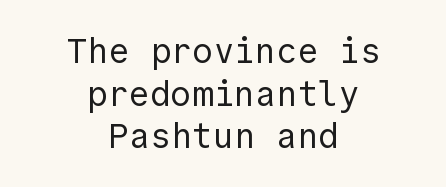
Q: Is the text bold? A: No.
Q: Is the text italic (slanted)? A: No, it is upright.
Q: Is the typeface a serif or a sans-serif typeface? A: Sans-serif.
Q: Is the text underlined? A: No.
Q: How is the paragraph aligned? A: Centered.
Q: Is the spacing between letters normal or unusually wide? A: Normal.
Q: Width (condensed, normal, or wide)? A: Normal.
Q: x-height? A: Medium.
